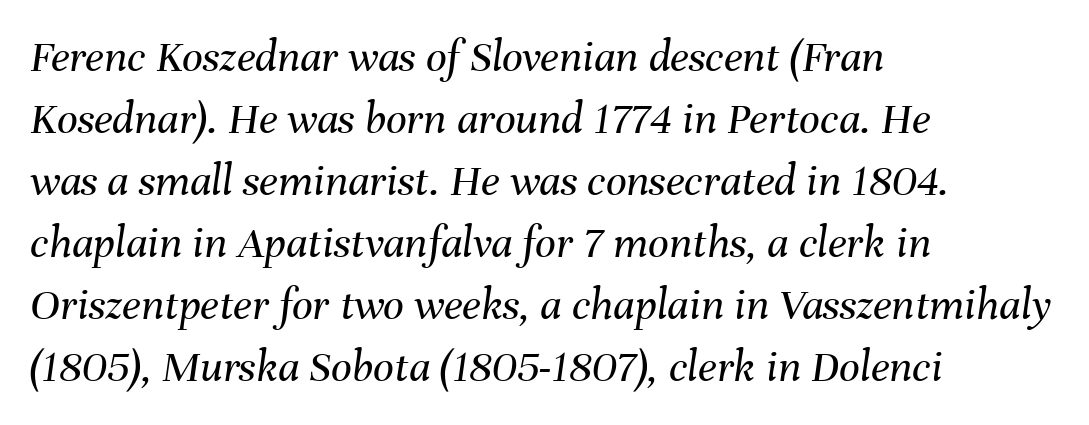
{"italic": "yes", "lean": "right", "slant_degrees": 8, "bold": "no", "weight": "regular", "width": "normal", "stroke_contrast": "medium", "x_height": "medium", "monospaced": "no", "underline": "no", "align": "left", "line_spacing": "normal", "line_spacing_ratio": 1.35, "letter_spacing": "normal", "letter_spacing_em": 0.0, "glyph_px": 46}
